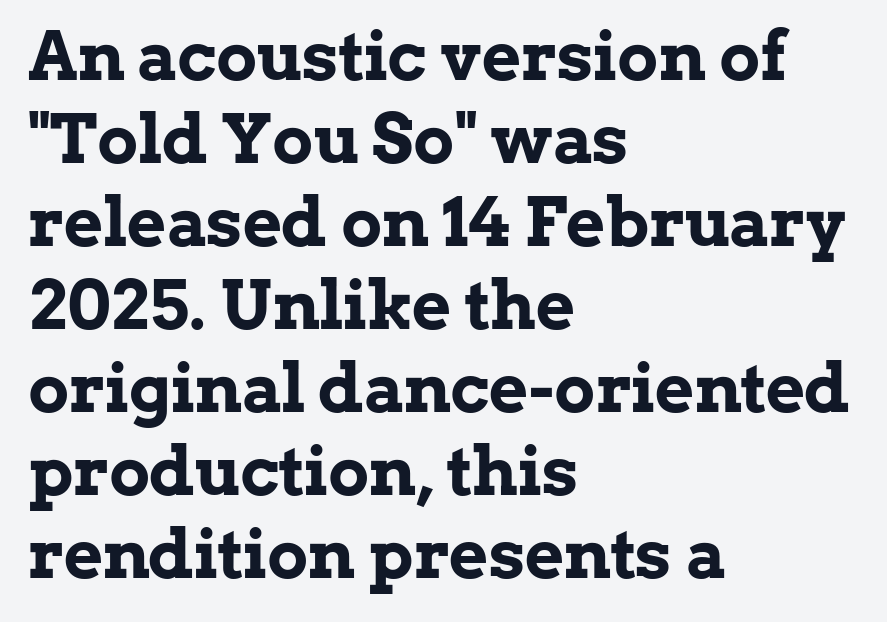
{"serif": "yes", "italic": "no", "bold": "yes", "weight": "bold", "width": "normal", "stroke_contrast": "low", "x_height": "medium", "monospaced": "no", "underline": "no", "align": "left", "line_spacing_ratio": 1.22, "letter_spacing": "normal", "letter_spacing_em": 0.0, "glyph_px": 68}
